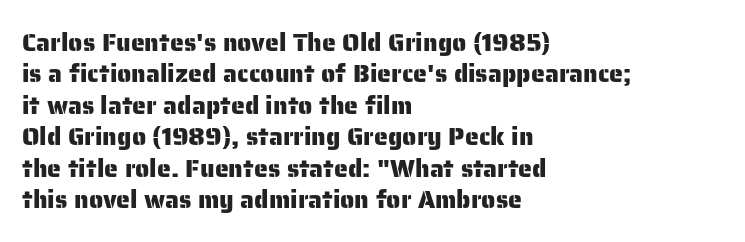
The image shows 25 px text type, upright; set left-aligned, normal line spacing (1.26x), normal letter spacing, not underlined.
